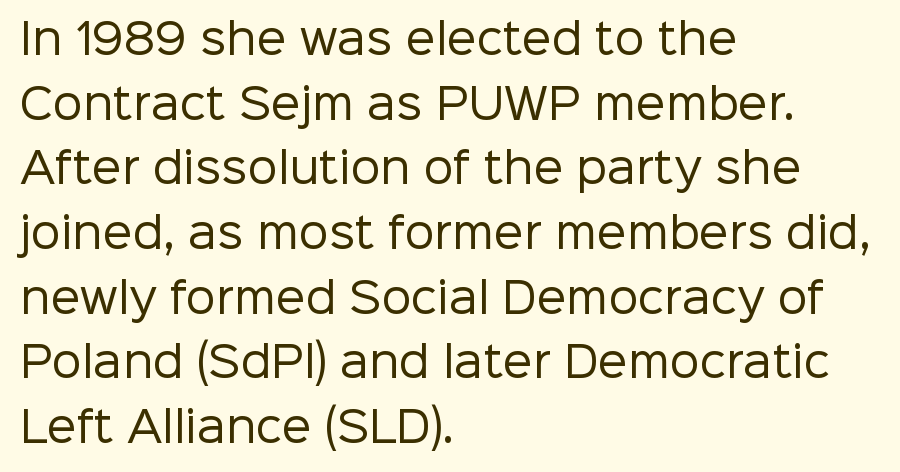
Q: Is the text bold? A: No.
Q: Is the text italic (slanted)? A: No, it is upright.
Q: Is the typeface a serif or a sans-serif typeface? A: Sans-serif.
Q: Is the text underlined? A: No.
Q: How is the paragraph aligned? A: Left-aligned.
Q: Is the spacing between letters normal or unusually wide? A: Normal.
Q: Is the spacing between lines tight, normal or loose? A: Normal.
Q: Width (condensed, normal, or wide)? A: Normal.
Q: Stroke contrast? A: Low.
Q: x-height? A: Medium.
Q: Monospaced? A: No.
